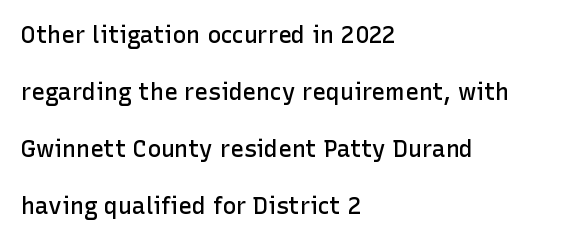
Compared with typical paragraphs, the rows here are farther apart. Tracking value appears to be zero — textbook default spacing. Italic? Not at all — the glyphs are vertical. The foot of each line stays bare and open. These lines are set flush left with a ragged right edge. What weight is shown? A semibold, between regular and bold.
